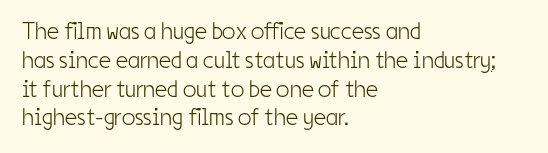
Q: Is the text bold? A: No.
Q: Is the text italic (slanted)? A: No, it is upright.
Q: Is the text underlined? A: No.
Q: How is the paragraph aligned? A: Left-aligned.
Q: Is the spacing between letters normal or unusually wide? A: Normal.
